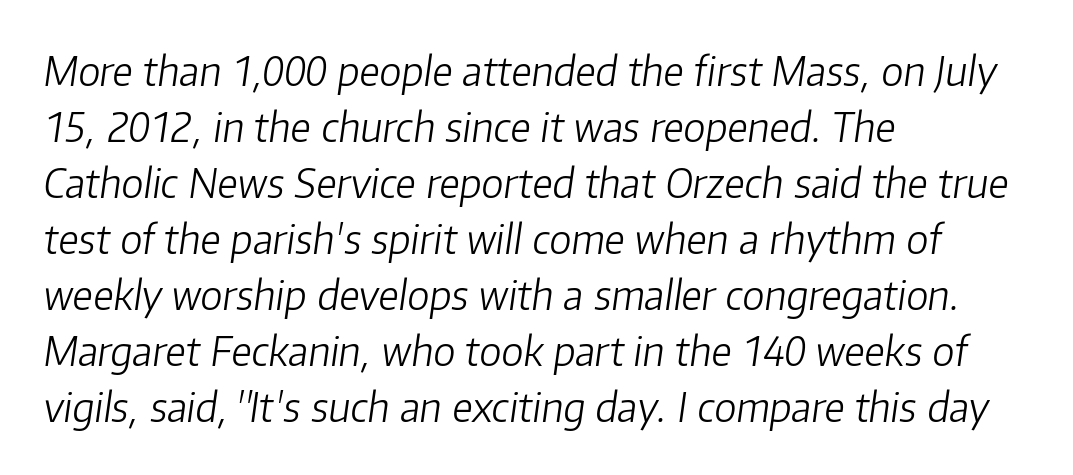
The image shows 40 px light type, italic (leaning right); set left-aligned, normal line spacing (1.4x), normal letter spacing, not underlined; low stroke contrast and a medium x-height.
